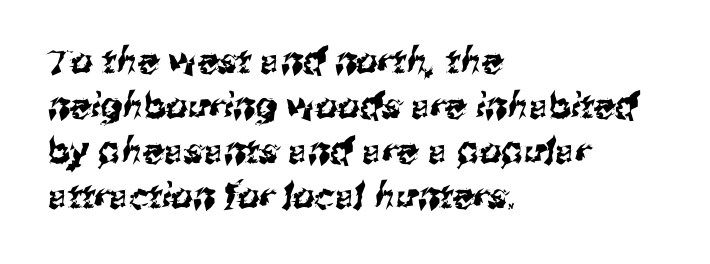
Nothing unusual about the tracking: characters are spaced as the font intends. The space between consecutive lines is moderate. Character widths vary here, with narrow letters taking less room than wide ones. Short and long lines alike share a common starting point at left. In terms of letterform style, serifs are entirely absent. This rendering features lettering with no underline.
